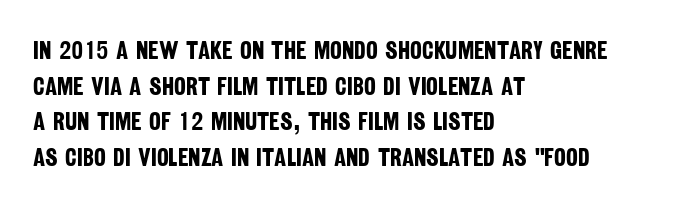
{"bold": "yes", "underline": "no", "align": "left", "line_spacing": "normal", "line_spacing_ratio": 1.43, "letter_spacing": "normal", "letter_spacing_em": 0.0, "glyph_px": 25}
